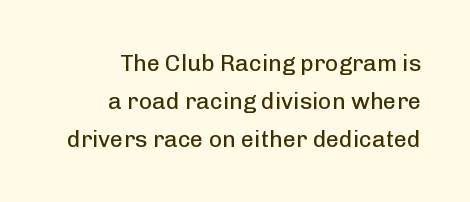
{"italic": "no", "bold": "no", "underline": "no", "align": "right", "line_spacing": "normal", "line_spacing_ratio": 1.65, "letter_spacing": "normal", "letter_spacing_em": 0.0, "glyph_px": 23}
